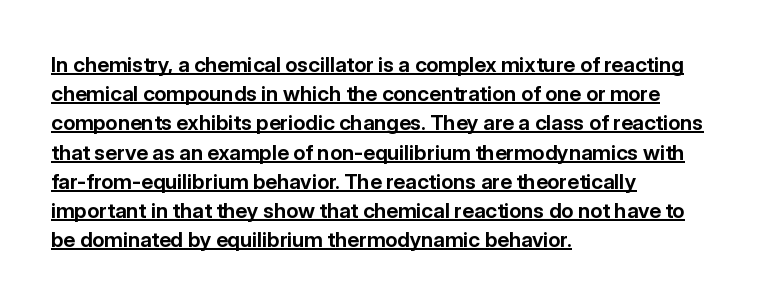
The image shows 21 px bold type, upright; set left-aligned, normal line spacing (1.39x), normal letter spacing, underlined.
